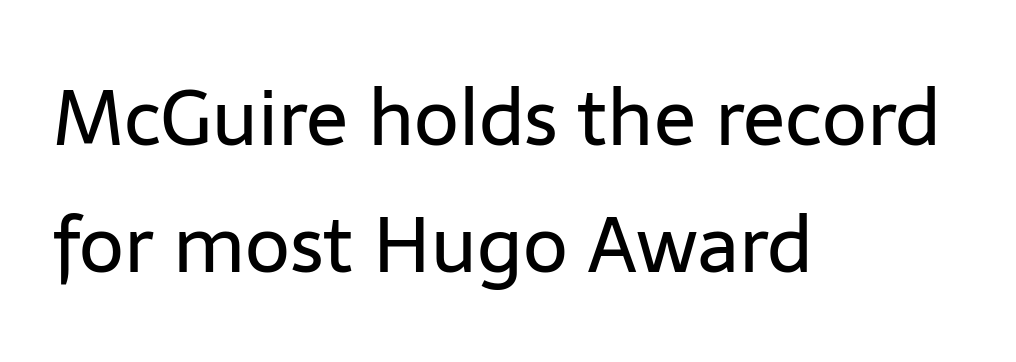
The image shows 78 px regular-weight sans-serif type, upright; set left-aligned, normal line spacing (1.63x), normal letter spacing, not underlined; low stroke contrast and a medium x-height.
